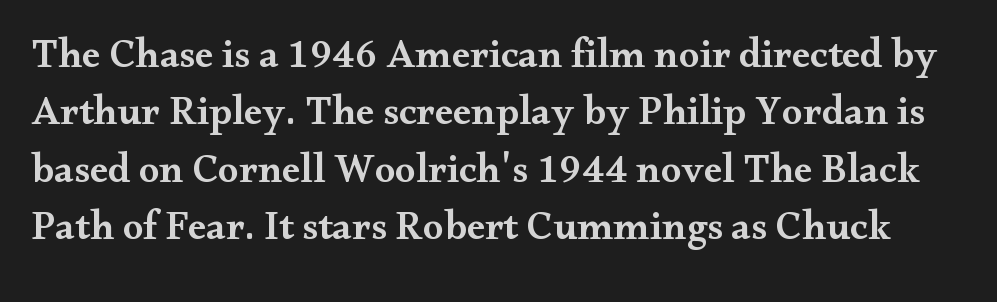
Q: Is the text bold? A: Semi-bold.
Q: Is the text italic (slanted)? A: No, it is upright.
Q: Is the typeface a serif or a sans-serif typeface? A: Serif.
Q: Is the text underlined? A: No.
Q: Is the spacing between letters normal or unusually wide? A: Normal.
Q: Is the spacing between lines tight, normal or loose? A: Normal.
Q: Width (condensed, normal, or wide)? A: Wide.
Q: Stroke contrast? A: Medium.
Q: x-height? A: Small.
Q: Monospaced? A: No.
